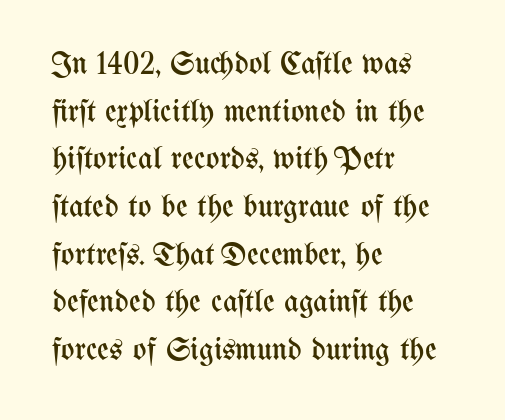
This sample uses an upright cut, with every glyph sitting square on the baseline. What's the leading like? Ordinary, nothing unusual. Note the varied advance widths — an 'i' is clearly narrower than an 'm'. The text block is weighted toward the left margin, trailing off unevenly rightward. Check under the words: just untouched page.
